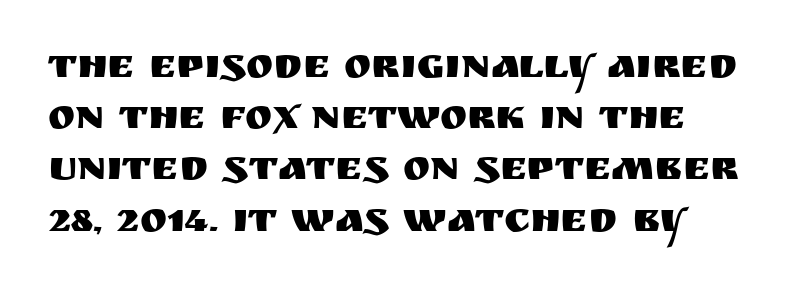
The image shows 41 px sans-serif type, upright; set normal line spacing (1.25x), normal letter spacing, not underlined; medium stroke contrast and a large x-height.
